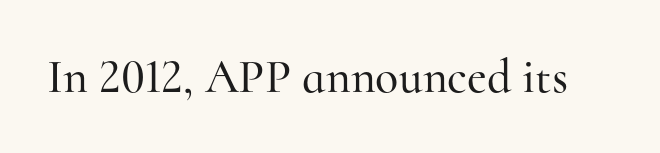
Q: Is the text italic (slanted)? A: No, it is upright.
Q: Is the typeface a serif or a sans-serif typeface? A: Serif.
Q: Is the text underlined? A: No.
Q: Is the spacing between letters normal or unusually wide? A: Normal.
Q: Width (condensed, normal, or wide)? A: Normal.
Q: Stroke contrast? A: High.
Q: x-height? A: Small.
Q: Monospaced? A: No.
